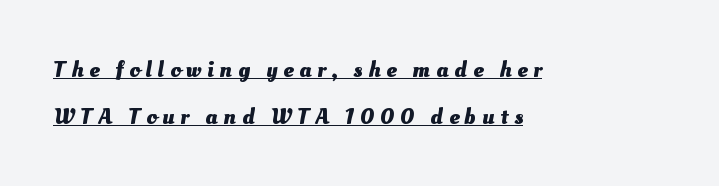
Q: Is the text bold? A: Yes.
Q: Is the text underlined? A: Yes.
Q: How is the paragraph aligned? A: Left-aligned.
Q: Is the spacing between letters normal or unusually wide? A: Unusually wide.
Q: Is the spacing between lines tight, normal or loose? A: Loose.
